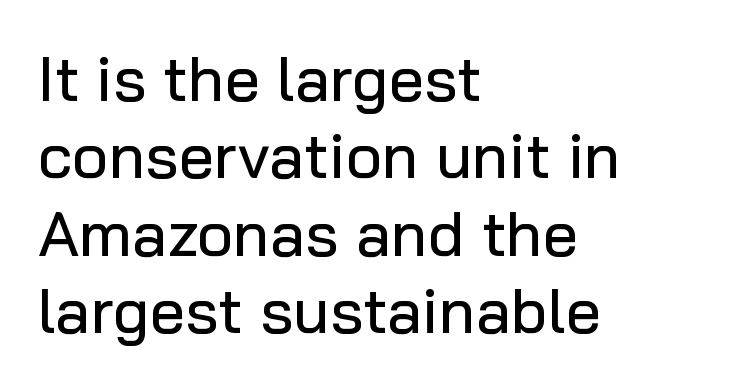
Each row of text sits above clean, open space. Is the letter spacing exaggerated? No — it looks like the ordinary default. These lines are rendered in a variable-pitch font. The axis of the letterforms is exactly vertical. Which margin do the lines hug? The left one — the right edge is uneven.
